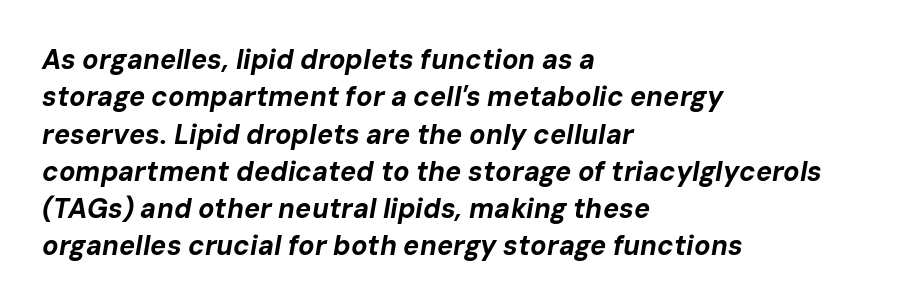
{"italic": "yes", "lean": "right", "slant_degrees": 10, "bold": "yes", "underline": "no", "align": "left", "line_spacing": "normal", "line_spacing_ratio": 1.38, "letter_spacing": "normal", "letter_spacing_em": 0.0, "glyph_px": 27}
